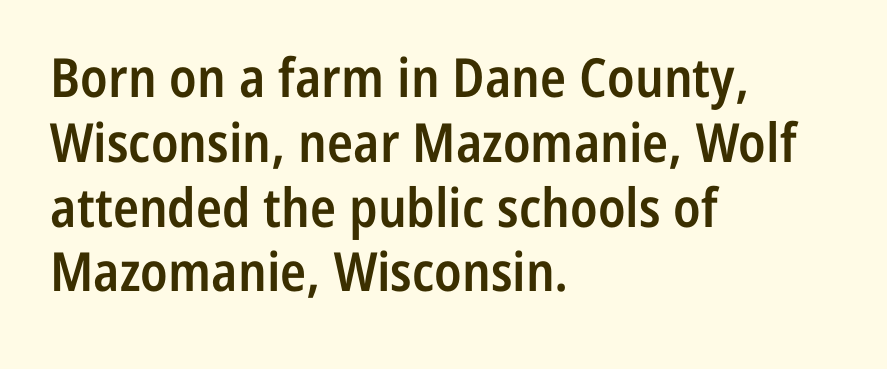
The image shows 54 px semibold, condensed sans-serif type, upright; set left-aligned, line spacing 1.2x, normal letter spacing, not underlined; low stroke contrast and a medium x-height.
